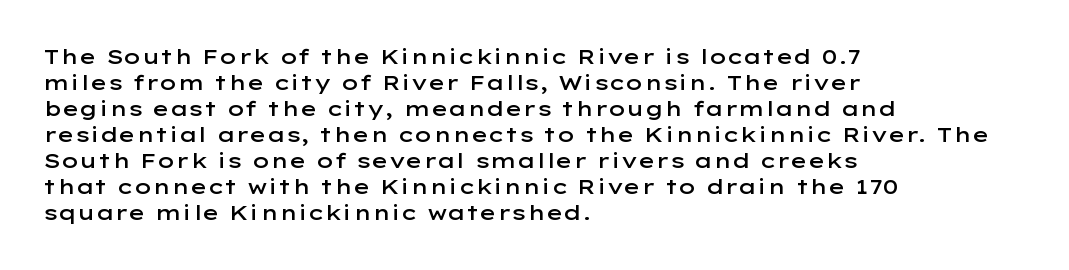
Set as a demibold, roughly 600 on the weight scale. Letter spacing: default. Where is the straight margin? On the left. Designer's note — italics off, roman on. Descenders are the only things crossing below the line.
